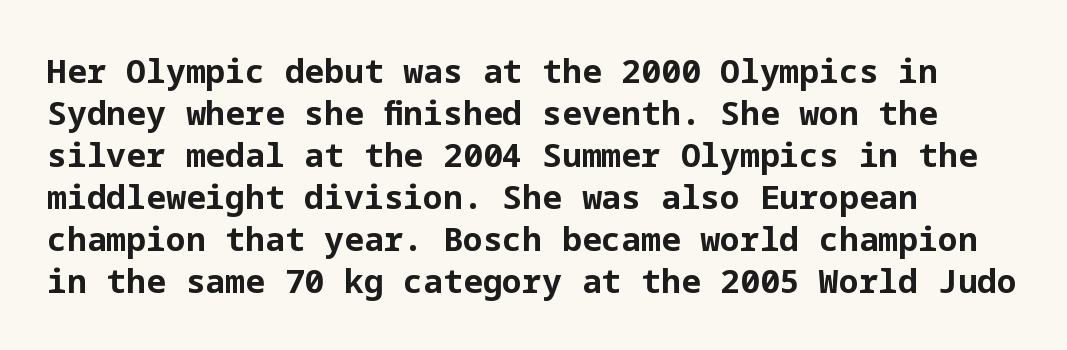
The image shows 33 px bold sans-serif type, upright; set left-aligned, normal line spacing (1.27x), normal letter spacing, not underlined; low stroke contrast and a medium x-height.
